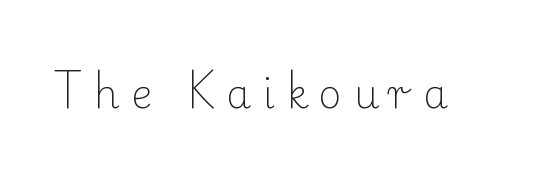
Q: Is the text bold? A: No.
Q: Is the text italic (slanted)? A: No, it is upright.
Q: Is the typeface a serif or a sans-serif typeface? A: Serif.
Q: Is the text underlined? A: No.
Q: Is the spacing between letters normal or unusually wide? A: Unusually wide.
Q: Width (condensed, normal, or wide)? A: Normal.
Q: Stroke contrast? A: Low.
Q: x-height? A: Small.
Q: Monospaced? A: No.
